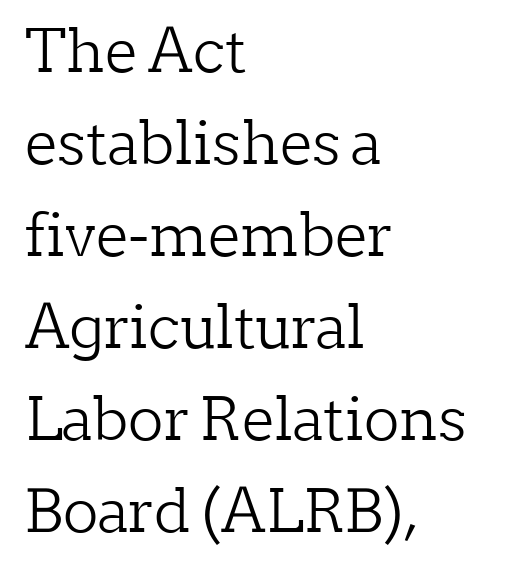
{"serif": "yes", "italic": "no", "bold": "no", "weight": "light", "width": "normal", "stroke_contrast": "low", "x_height": "medium", "monospaced": "no", "underline": "no", "align": "left", "line_spacing": "normal", "line_spacing_ratio": 1.56, "letter_spacing": "normal", "letter_spacing_em": 0.0, "glyph_px": 59}
